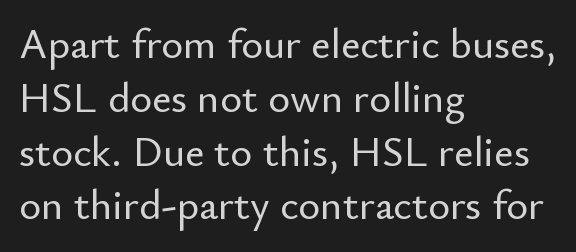
No italicization has been applied; the sample stays upright. Letter spacing: default. One-word summary of the alignment: left. The string is rendered with underlining switched off.
